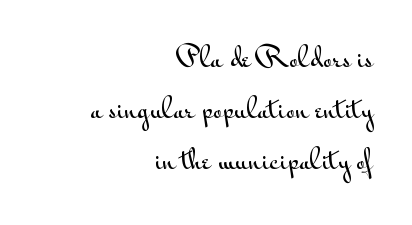
The image shows 26 px text type; set right-aligned, loose line spacing (1.96x), normal letter spacing, not underlined.
